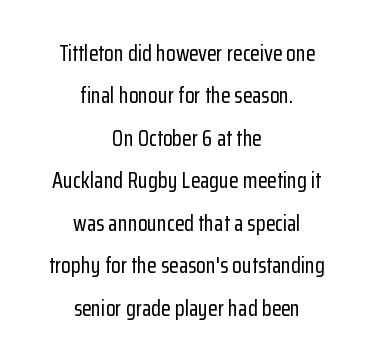
Q: Is the text italic (slanted)? A: No, it is upright.
Q: Is the text underlined? A: No.
Q: How is the paragraph aligned? A: Centered.
Q: Is the spacing between letters normal or unusually wide? A: Normal.
Q: Is the spacing between lines tight, normal or loose? A: Loose.
